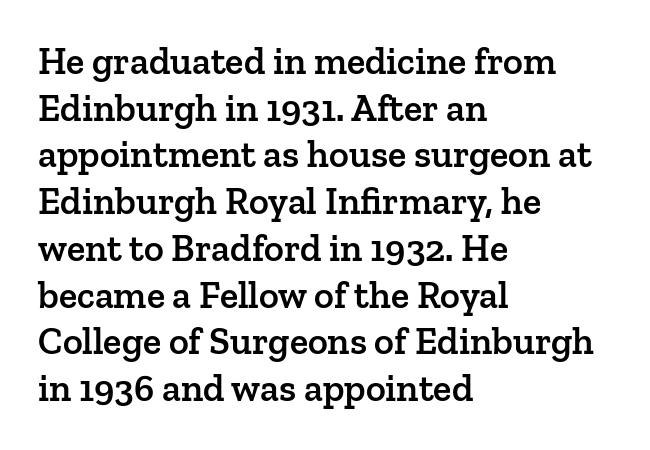
Q: Is the text bold? A: Semi-bold.
Q: Is the text italic (slanted)? A: No, it is upright.
Q: Is the typeface a serif or a sans-serif typeface? A: Serif.
Q: Is the text underlined? A: No.
Q: How is the paragraph aligned? A: Left-aligned.
Q: Is the spacing between letters normal or unusually wide? A: Normal.
Q: Width (condensed, normal, or wide)? A: Normal.
Q: Stroke contrast? A: Low.
Q: x-height? A: Medium.
Q: Monospaced? A: No.
